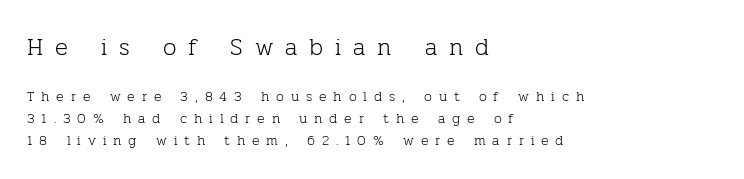
Display-style spreading of the glyphs; the letterfit is very open. Notice how the stems are strictly vertical — no italics here. If you drew a ruler down the left edge, every line would touch it. This is not heavy type; no bold has been used.
